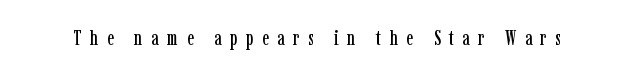
Letters rest on an invisible, unmarked baseline. Caption: expanded tracking, letters set apart. Do the letters lean? They stand straight.
